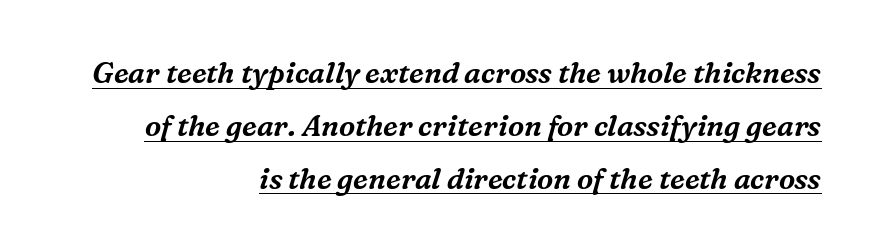
Q: Is the text italic (slanted)? A: Yes, it leans right by about 16 degrees.
Q: Is the typeface a serif or a sans-serif typeface? A: Serif.
Q: Is the text underlined? A: Yes.
Q: How is the paragraph aligned? A: Right-aligned.
Q: Is the spacing between letters normal or unusually wide? A: Normal.
Q: Width (condensed, normal, or wide)? A: Normal.
Q: Stroke contrast? A: Medium.
Q: x-height? A: Medium.
Q: Monospaced? A: No.
